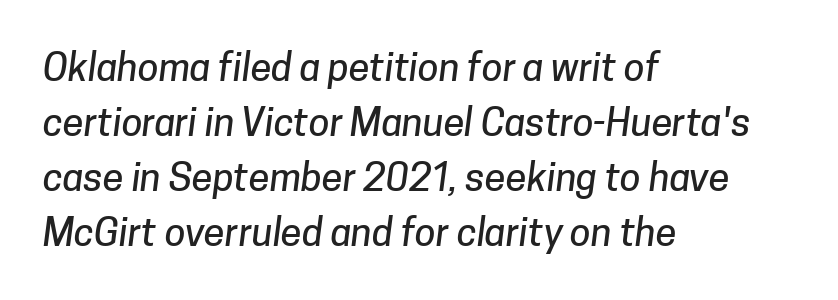
The lines in this sample share a left origin and differ only in where they stop. This sample keeps an unexceptional amount of space between lines. The face used here is rendered with its standard letterfit. The face used here is proportionally spaced, like ordinary book or web type. Words float on clear page, feet unadorned. Serif or sans? Sans — the stroke terminals are bare.
